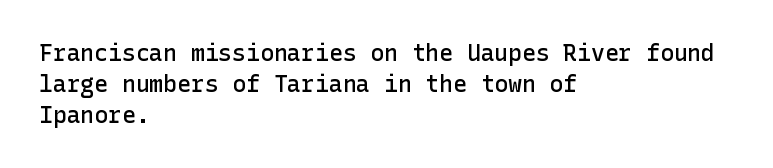
Q: Is the text bold? A: Semi-bold.
Q: Is the text italic (slanted)? A: No, it is upright.
Q: Is the text underlined? A: No.
Q: How is the paragraph aligned? A: Left-aligned.
Q: Is the spacing between letters normal or unusually wide? A: Normal.
Q: Is the spacing between lines tight, normal or loose? A: Normal.
